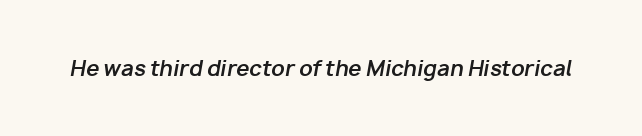
The image shows 21 px bold type, italic (leaning right); set normal letter spacing, not underlined.
